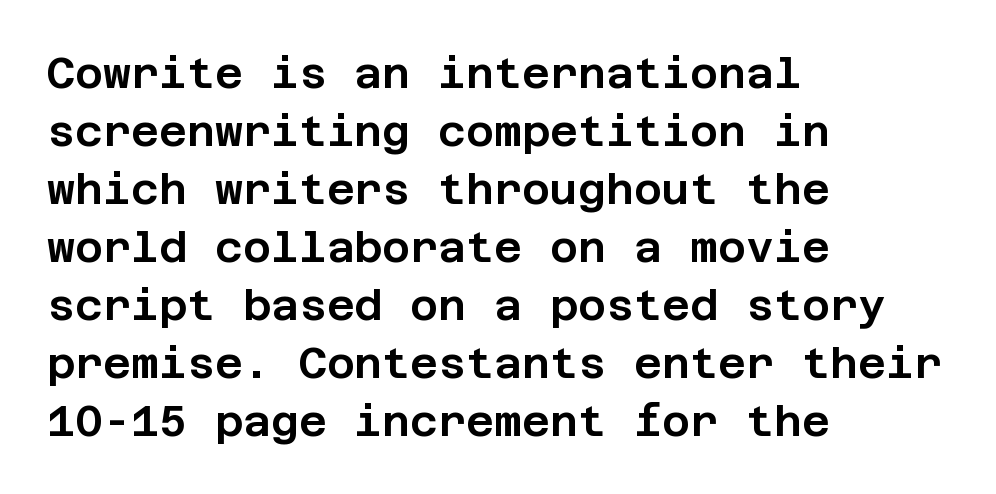
The rows are spaced the way most documents space them. If you drew a line through each stem, it would be perfectly vertical. Caption: standard tracking, unaltered. Every row of glyphs begins at an identical x-position on the left.
